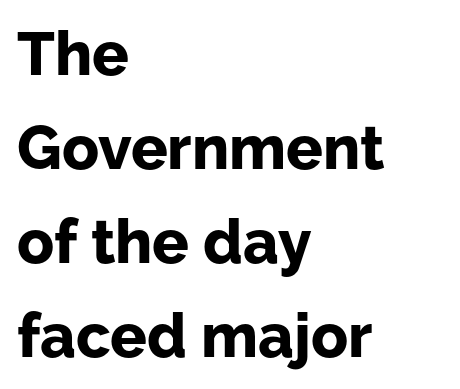
Q: Is the text bold? A: Yes.
Q: Is the text italic (slanted)? A: No, it is upright.
Q: Is the typeface a serif or a sans-serif typeface? A: Sans-serif.
Q: Is the text underlined? A: No.
Q: How is the paragraph aligned? A: Left-aligned.
Q: Is the spacing between letters normal or unusually wide? A: Normal.
Q: Is the spacing between lines tight, normal or loose? A: Normal.
Q: Width (condensed, normal, or wide)? A: Normal.
Q: Stroke contrast? A: Low.
Q: x-height? A: Medium.
Q: Monospaced? A: No.
